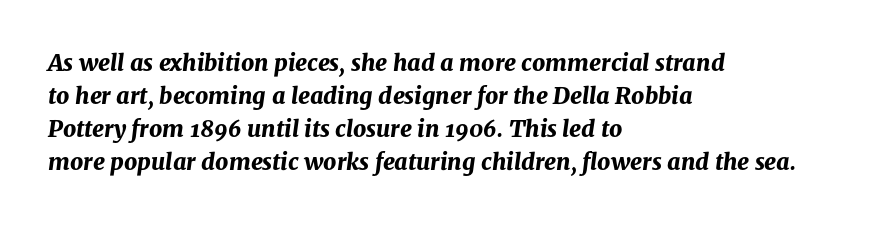
Glance below the letters and you will spot only blank space. The letters are slanted; this is an italic face. The rendering uses a bold face; every stroke is thick and dark. In terms of leading, this rendering sits right in the middle. The letters sit at their default tracking, neither squeezed nor spread. Alignment: flush left.
